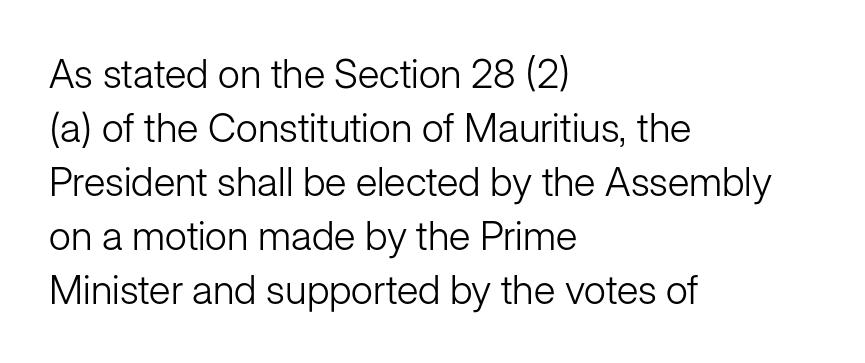
Varying glyph widths throughout — classic text-font behaviour. Unlike italic type, these characters show no tilt at all. Nothing unusual about the tracking: characters are spaced as the font intends. Letters have the restrained weight of plain body copy at most. This rendering employs a face without finishing strokes, i.e., a sans-serif.
